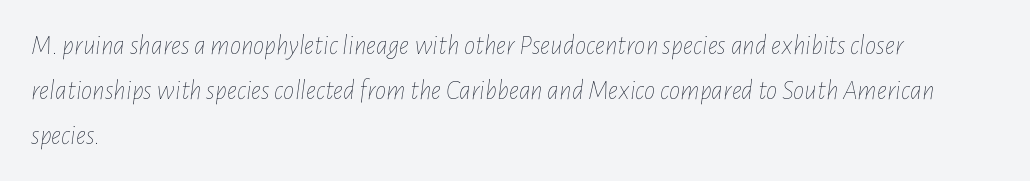
Rows of type keep a routine distance in the vertical direction. In terms of letterspacing, this is plain default setting. One-word summary of the alignment: left. The rendering uses natural spacing where letterforms have individual widths. The passage shown is not bold in any degree. Honestly, there is no underline to notice here at all.
